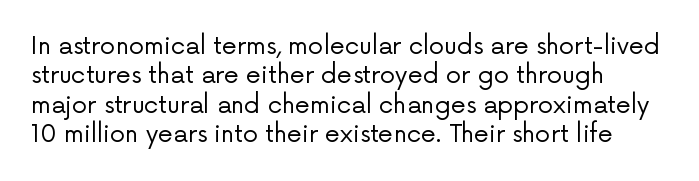
Notice how the stems are strictly vertical — no italics here. Standard letterfit; no display-style spreading of the glyphs. The space beneath each line is pristine and unruled. Counters stay open thanks to moderate or lighter strokes. A classic flush-left, rag-right setting is used for this passage.
